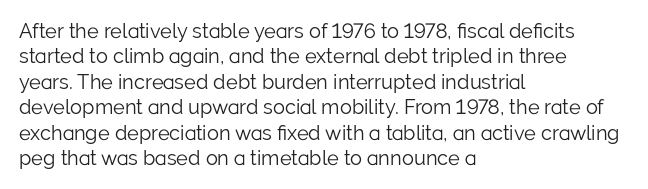
Q: Is the text bold? A: No.
Q: Is the text italic (slanted)? A: No, it is upright.
Q: Is the text underlined? A: No.
Q: How is the paragraph aligned? A: Left-aligned.
Q: Is the spacing between letters normal or unusually wide? A: Normal.
Q: Is the spacing between lines tight, normal or loose? A: Normal.
